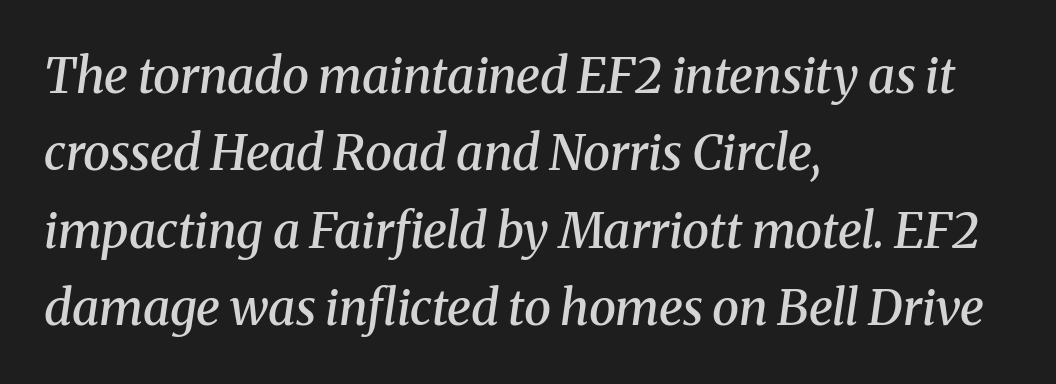
Q: Is the text bold? A: Semi-bold.
Q: Is the text italic (slanted)? A: Yes, it leans right by about 8 degrees.
Q: Is the typeface a serif or a sans-serif typeface? A: Serif.
Q: Is the text underlined? A: No.
Q: How is the paragraph aligned? A: Left-aligned.
Q: Is the spacing between letters normal or unusually wide? A: Normal.
Q: Is the spacing between lines tight, normal or loose? A: Normal.
Q: Width (condensed, normal, or wide)? A: Normal.
Q: Stroke contrast? A: Medium.
Q: x-height? A: Medium.
Q: Monospaced? A: No.
